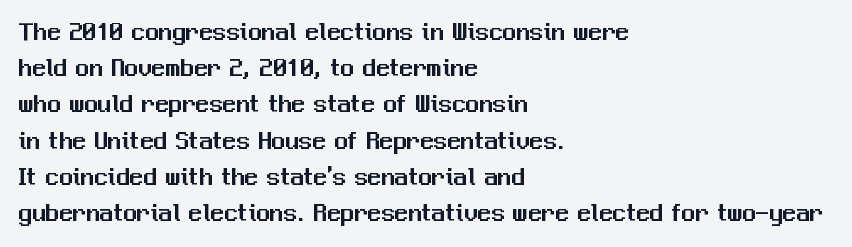
Q: Is the text italic (slanted)? A: No, it is upright.
Q: Is the text underlined? A: No.
Q: How is the paragraph aligned? A: Left-aligned.
Q: Is the spacing between letters normal or unusually wide? A: Normal.
Q: Is the spacing between lines tight, normal or loose? A: Normal.
